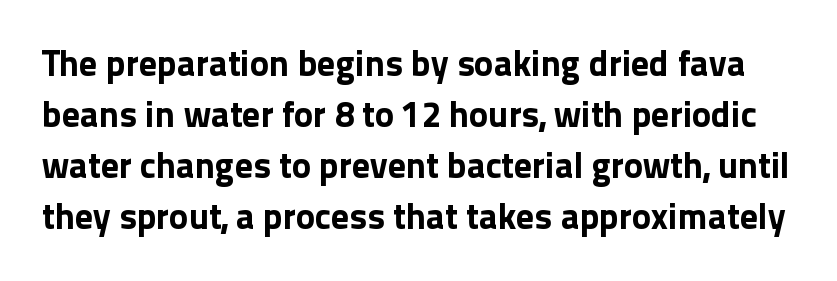
Q: Is the text bold? A: Yes.
Q: Is the text italic (slanted)? A: No, it is upright.
Q: Is the typeface a serif or a sans-serif typeface? A: Sans-serif.
Q: Is the text underlined? A: No.
Q: Is the spacing between letters normal or unusually wide? A: Normal.
Q: Is the spacing between lines tight, normal or loose? A: Normal.
Q: Width (condensed, normal, or wide)? A: Normal.
Q: x-height? A: Medium.
Q: Monospaced? A: No.
